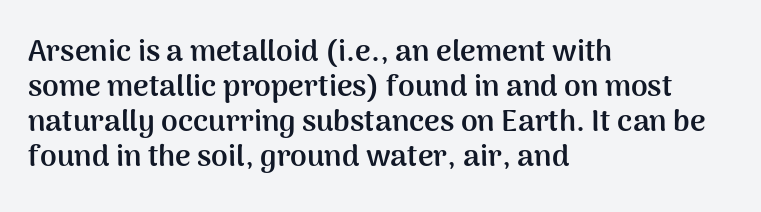
Q: Is the text bold? A: Yes.
Q: Is the text italic (slanted)? A: No, it is upright.
Q: Is the typeface a serif or a sans-serif typeface? A: Sans-serif.
Q: Is the text underlined? A: No.
Q: How is the paragraph aligned? A: Left-aligned.
Q: Is the spacing between letters normal or unusually wide? A: Normal.
Q: Width (condensed, normal, or wide)? A: Normal.
Q: Stroke contrast? A: Medium.
Q: x-height? A: Medium.
Q: Monospaced? A: No.
